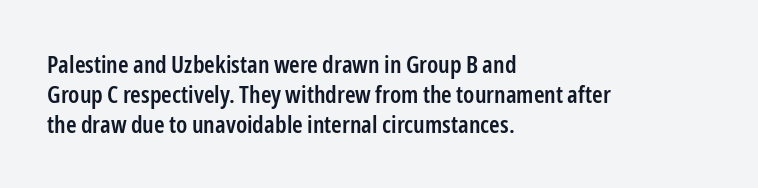
Q: Is the text bold? A: Semi-bold.
Q: Is the text italic (slanted)? A: No, it is upright.
Q: Is the text underlined? A: No.
Q: How is the paragraph aligned? A: Left-aligned.
Q: Is the spacing between letters normal or unusually wide? A: Normal.
